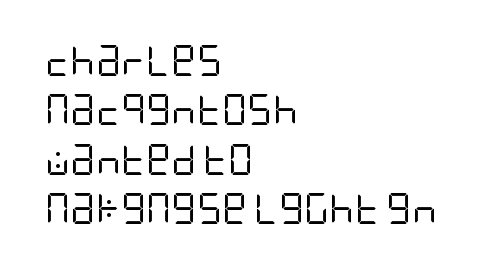
Q: Is the text bold? A: No.
Q: Is the text italic (slanted)? A: No, it is upright.
Q: Is the typeface a serif or a sans-serif typeface? A: Sans-serif.
Q: Is the text underlined? A: No.
Q: How is the paragraph aligned? A: Left-aligned.
Q: Is the spacing between letters normal or unusually wide? A: Normal.
Q: Is the spacing between lines tight, normal or loose? A: Normal.
Q: Width (condensed, normal, or wide)? A: Condensed.
Q: Stroke contrast? A: Low.
Q: x-height? A: Large.
